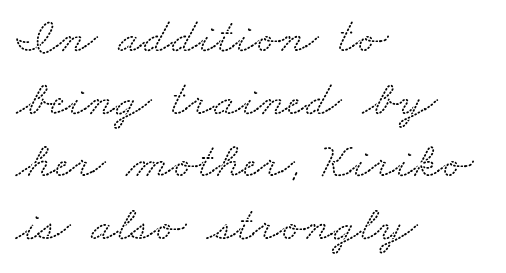
The strip under each line holds only bare page. Where is the straight margin? On the left. Type style note: has serifs. Spacing verdict: proportional, widths tailored to each character.
